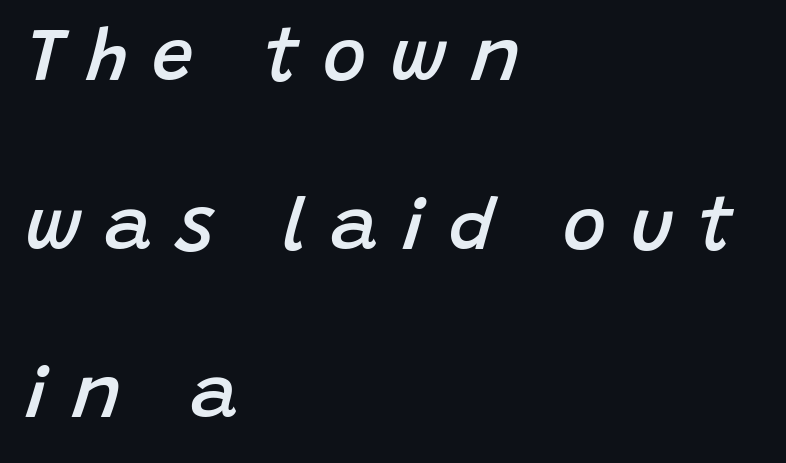
This is the in-between weight designers call semibold or demi. If you drew a ruler down the left edge, every line would touch it. Honestly, there is no underline to notice here at all. Think of a printed novel: that variable character pitch is what you see here.
